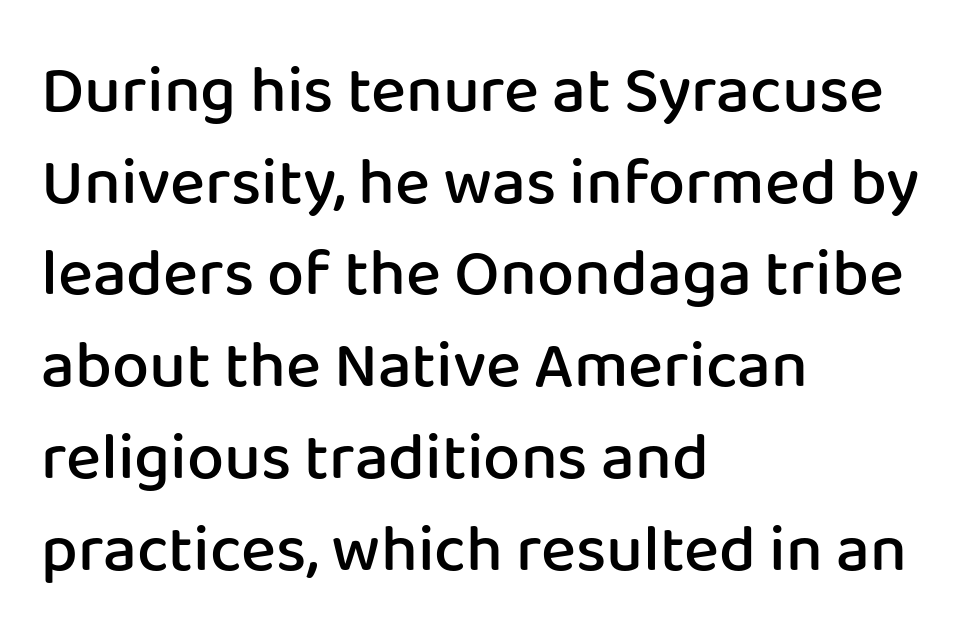
Q: Is the text bold? A: Semi-bold.
Q: Is the text italic (slanted)? A: No, it is upright.
Q: Is the typeface a serif or a sans-serif typeface? A: Sans-serif.
Q: Is the text underlined? A: No.
Q: How is the paragraph aligned? A: Left-aligned.
Q: Is the spacing between letters normal or unusually wide? A: Normal.
Q: Is the spacing between lines tight, normal or loose? A: Normal.
Q: Width (condensed, normal, or wide)? A: Normal.
Q: Stroke contrast? A: Low.
Q: x-height? A: Medium.
Q: Monospaced? A: No.
